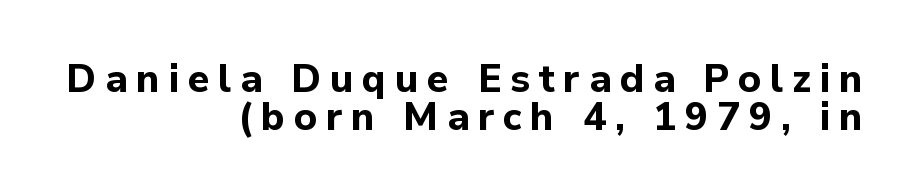
{"serif": "no", "italic": "no", "bold": "yes", "weight": "bold", "width": "normal", "stroke_contrast": "low", "x_height": "medium", "monospaced": "no", "underline": "no", "align": "right", "line_spacing": "tight", "line_spacing_ratio": 0.97, "letter_spacing": "wide", "letter_spacing_em": 0.22, "glyph_px": 39}
